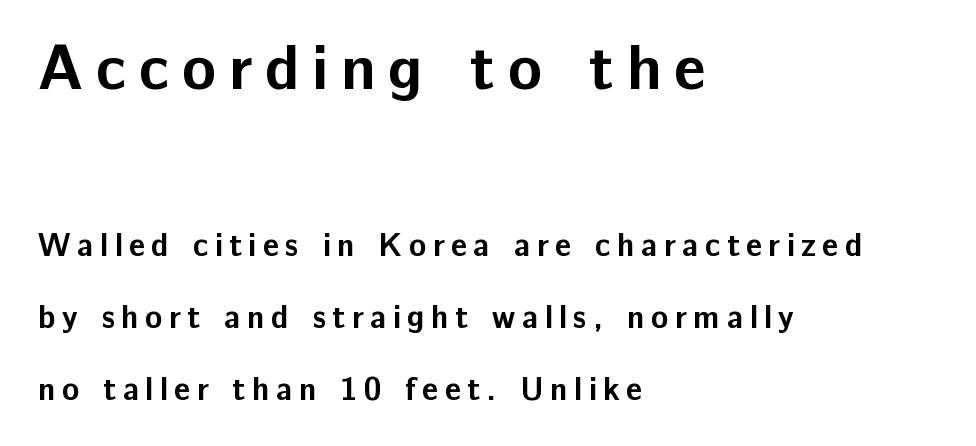
Q: Is the text bold? A: Yes.
Q: Is the text italic (slanted)? A: No, it is upright.
Q: Is the typeface a serif or a sans-serif typeface? A: Sans-serif.
Q: Is the text underlined? A: No.
Q: How is the paragraph aligned? A: Left-aligned.
Q: Is the spacing between letters normal or unusually wide? A: Unusually wide.
Q: Is the spacing between lines tight, normal or loose? A: Loose.
Q: Which block of text is set in a larger size, the first (top) or the second (bottom)? A: The first (top) one.
Q: Width (condensed, normal, or wide)? A: Normal.
Q: Stroke contrast? A: Low.
Q: x-height? A: Medium.
Q: Monospaced? A: No.
